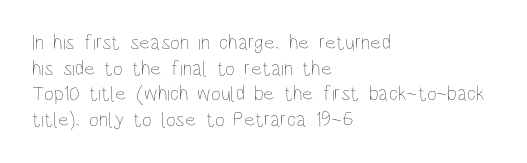
The image shows 21 px text type, upright; set left-aligned, line spacing 1.22x, normal letter spacing, not underlined.
